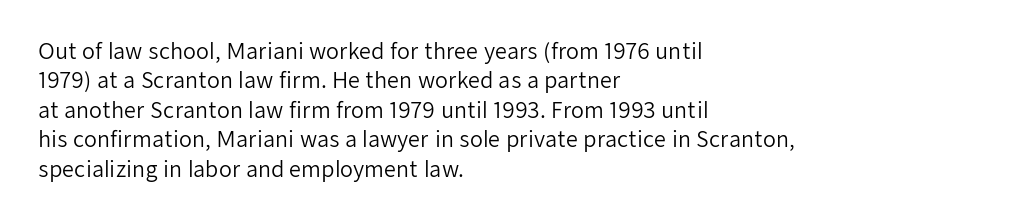
{"italic": "no", "bold": "no", "underline": "no", "align": "left", "line_spacing": "normal", "line_spacing_ratio": 1.4, "letter_spacing": "normal", "letter_spacing_em": 0.0, "glyph_px": 21}
